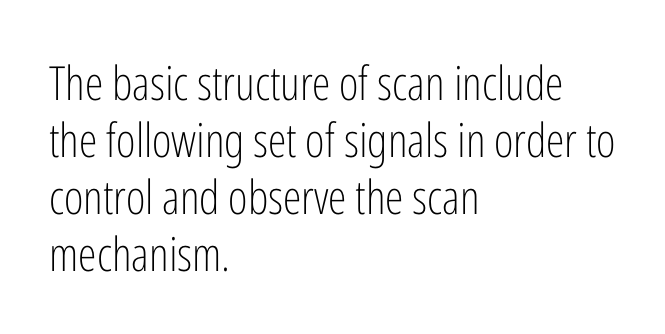
{"serif": "no", "italic": "no", "bold": "no", "weight": "light", "width": "condensed", "stroke_contrast": "low", "x_height": "medium", "monospaced": "no", "underline": "no", "align": "left", "line_spacing_ratio": 1.21, "letter_spacing": "normal", "letter_spacing_em": 0.0, "glyph_px": 47}
